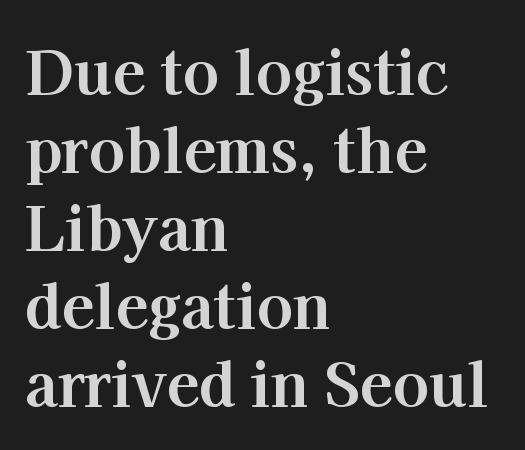
The image shows 60 px bold serif type, upright; set left-aligned, normal line spacing (1.3x), normal letter spacing, not underlined; high stroke contrast and a medium x-height.
